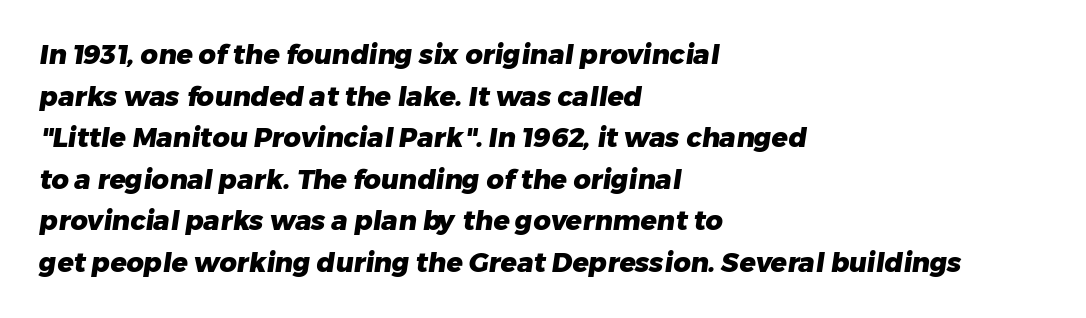
The image shows 27 px bold type; set left-aligned, normal line spacing (1.54x), normal letter spacing, not underlined.
